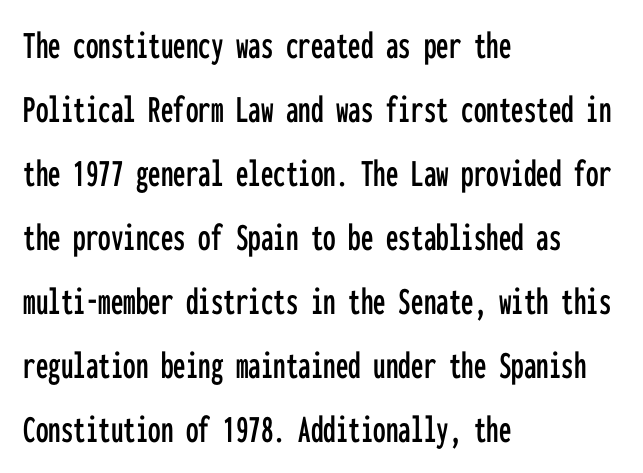
{"serif": "no", "italic": "no", "width": "condensed", "stroke_contrast": "low", "x_height": "medium", "monospaced": "yes", "underline": "no", "align": "left", "line_spacing": "normal", "line_spacing_ratio": 1.6, "letter_spacing": "normal", "letter_spacing_em": 0.0, "glyph_px": 40}
